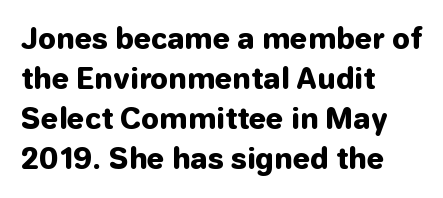
Vertical spacing — default. Regarding serifs, this sample does without them. The letterforms sit shoulder to shoulder at normal distance. Every letter is thick-stroked: bold, no question. In CSS terms this would be text-align: left. The space beneath each line is pristine and unruled.
